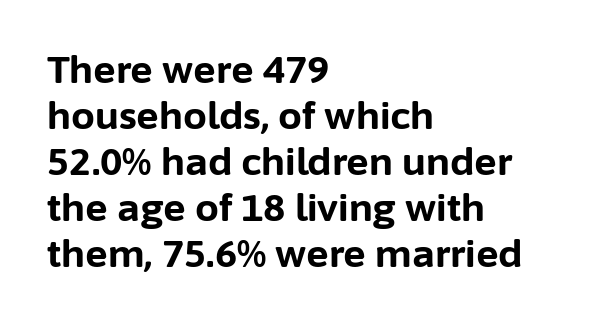
The image shows 38 px bold sans-serif type, upright; set left-aligned, line spacing 1.21x, normal letter spacing, not underlined; low stroke contrast and a medium x-height.
